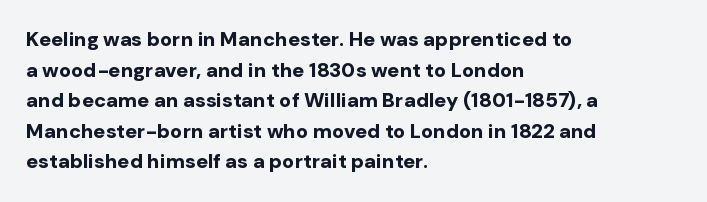
The image shows 20 px bold type, upright; set left-aligned, normal line spacing (1.53x), normal letter spacing, not underlined.
